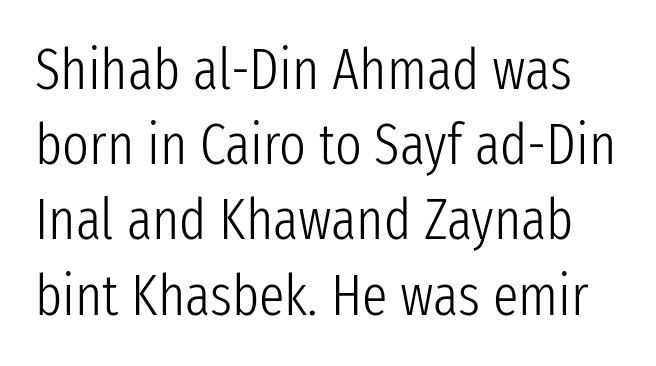
The image shows 57 px light, condensed sans-serif type, upright; set normal line spacing (1.32x), normal letter spacing, not underlined; low stroke contrast and a medium x-height.
